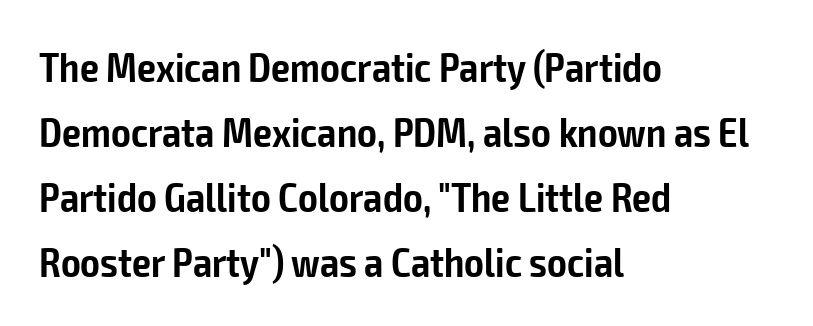
One-word summary of the alignment: left. Evenly set lines give the paragraph a standard silhouette. The type is set solid horizontally, with unmodified tracking. Each letter keeps its own natural width here, so spacing adapts to shape. Compared with an ordinary text face, these strokes are moderately heavier — a semibold.
